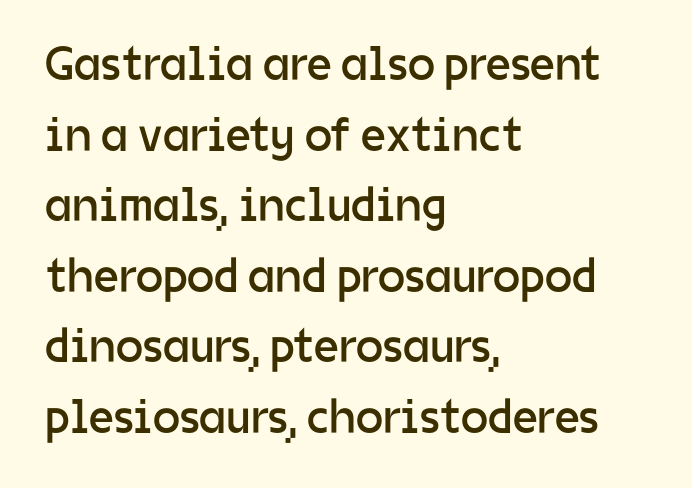
The image shows 49 px regular-weight sans-serif type, upright; set left-aligned, normal line spacing (1.44x), normal letter spacing, not underlined; low stroke contrast and a medium x-height.
